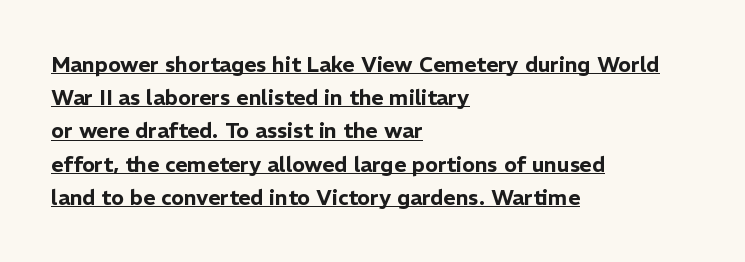
Q: Is the text italic (slanted)? A: No, it is upright.
Q: Is the text underlined? A: Yes.
Q: How is the paragraph aligned? A: Left-aligned.
Q: Is the spacing between letters normal or unusually wide? A: Normal.
Q: Is the spacing between lines tight, normal or loose? A: Normal.
